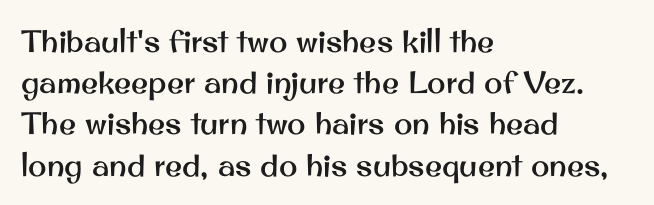
{"serif": "no", "italic": "no", "width": "normal", "stroke_contrast": "medium", "x_height": "small", "monospaced": "no", "underline": "no", "align": "left", "line_spacing": "normal", "line_spacing_ratio": 1.33, "letter_spacing": "normal", "letter_spacing_em": 0.0, "glyph_px": 31}
